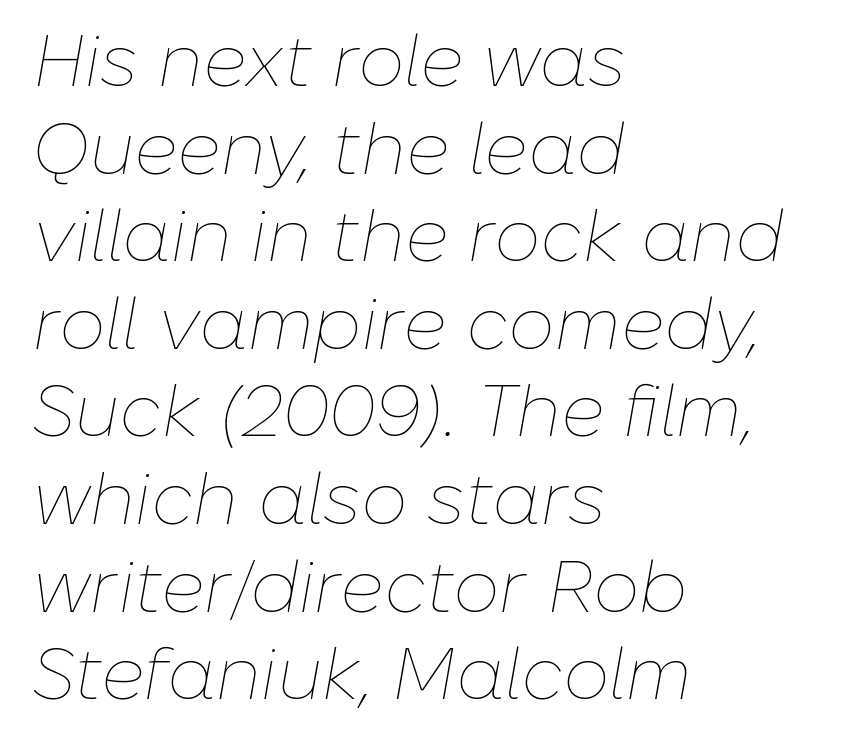
The strokes carry an ordinary text weight at most. Looks like regular typesetting: each glyph gets only the width it needs. Line beginnings align vertically; line endings do not. Each word holds together tightly as a unit, with standard inter-letter gaps. Would a proofreader flag this as italicized? Yes.
